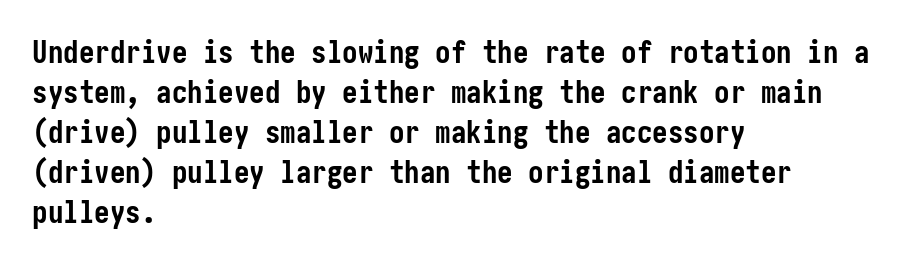
The letters stand straight up with perfectly vertical stems. Notice how thick the strokes are: this is what a full bold looks like. The typeface chosen for these lines omits serifs. Just letters on the line, the space beneath them empty. Quick note: interline space is typical.
